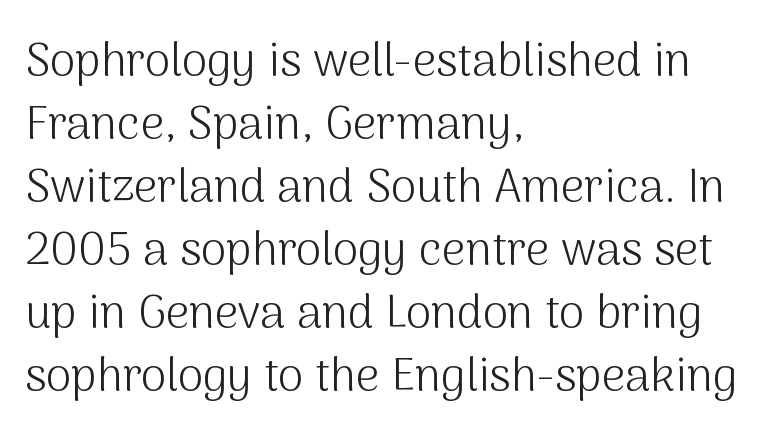
{"serif": "no", "italic": "no", "bold": "no", "weight": "light", "width": "normal", "stroke_contrast": "medium", "x_height": "medium", "monospaced": "no", "underline": "no", "align": "left", "line_spacing": "normal", "line_spacing_ratio": 1.37, "letter_spacing": "normal", "letter_spacing_em": 0.0, "glyph_px": 46}
